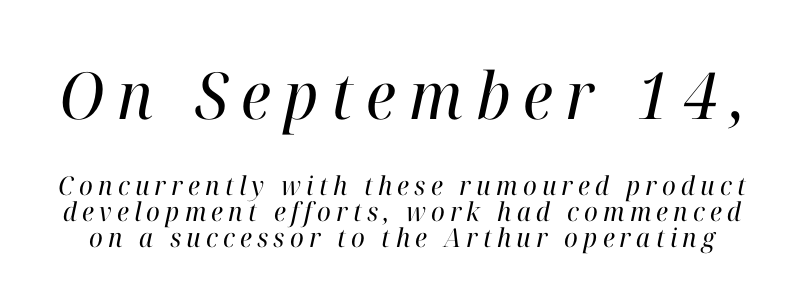
Proportional: the letters do not fall into vertical columns. The face used here is seriffed, in the tradition of book romans. The block of text is dense from top to bottom, with scant space between rows. Honestly, there is no underline to notice here at all. A student would notice the top passage is typeset larger than what follows. Nothing heavy about these letters — not bold at all.
